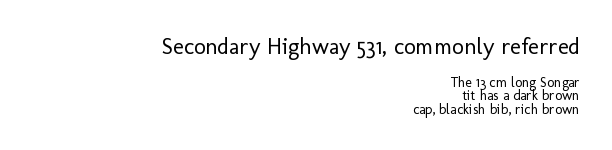
{"italic": "no", "bold": "no", "underline": "no", "align": "right", "line_spacing": "tight", "line_spacing_ratio": 0.97, "letter_spacing": "normal", "letter_spacing_em": 0.0, "larger_block": "first", "size_ratio": 1.64, "glyph_px": 23}
